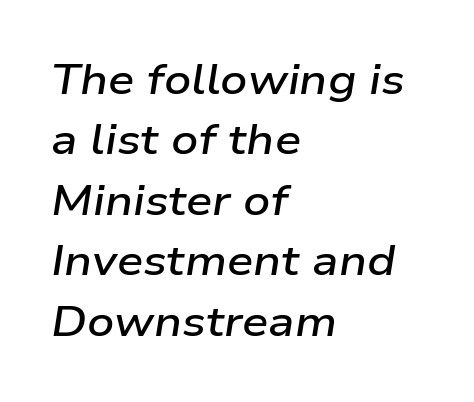
{"italic": "yes", "lean": "right", "slant_degrees": 9, "bold": "semi", "weight": "semibold", "width": "wide", "stroke_contrast": "low", "x_height": "medium", "monospaced": "no", "underline": "no", "align": "left", "line_spacing": "normal", "line_spacing_ratio": 1.44, "letter_spacing": "normal", "letter_spacing_em": 0.0, "glyph_px": 42}
